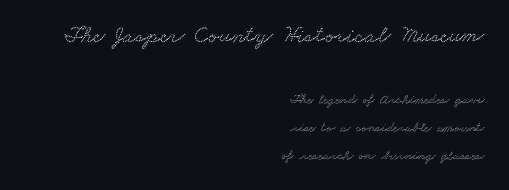
The image shows 24 px text type; set right-aligned, loose line spacing (2.02x), normal letter spacing, not underlined; the first (top) block is 1.71x larger.
